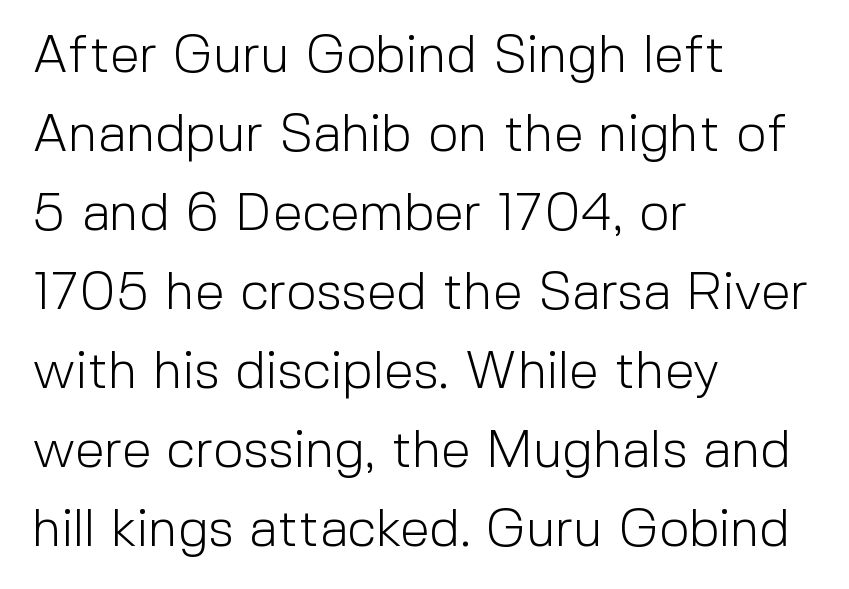
{"serif": "no", "italic": "no", "bold": "no", "weight": "light", "width": "normal", "x_height": "medium", "monospaced": "no", "underline": "no", "align": "left", "line_spacing": "normal", "line_spacing_ratio": 1.49, "letter_spacing": "normal", "letter_spacing_em": 0.0, "glyph_px": 53}
